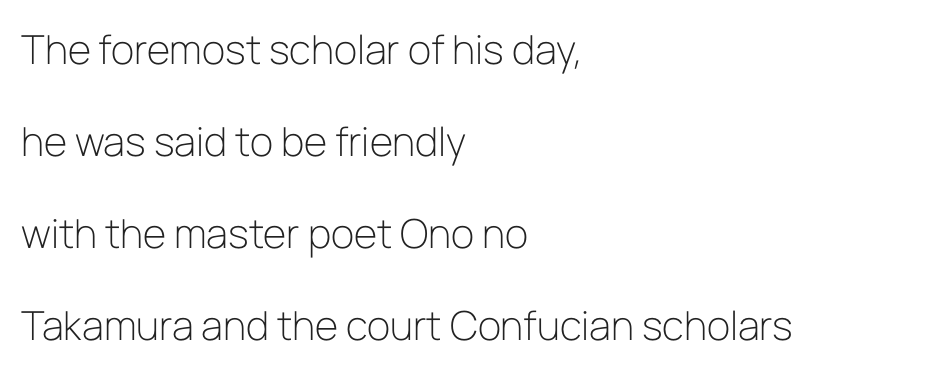
Does the type have serifs? No, each stem ends abruptly. Is this a heavy cut? Hardly; it is regular or lighter. Descender tails drop into unmarked territory. If you drew a ruler down the left edge, every line would touch it. Tracking value appears to be zero — textbook default spacing. Here the designer chose a conventional face with non-uniform glyph widths.
